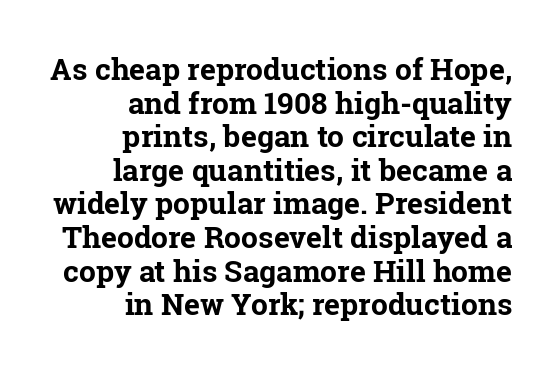
The image shows 30 px bold serif type, upright; set right-aligned, tight line spacing (1.12x), normal letter spacing, not underlined; low stroke contrast and a medium x-height.
